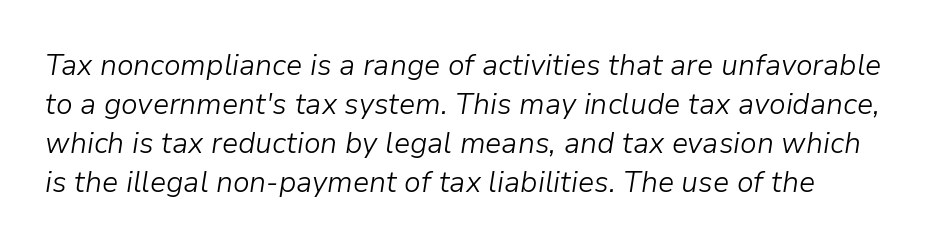
Q: Is the text bold? A: No.
Q: Is the text italic (slanted)? A: Yes, it leans right by about 9 degrees.
Q: Is the text underlined? A: No.
Q: Is the spacing between letters normal or unusually wide? A: Normal.
Q: Is the spacing between lines tight, normal or loose? A: Normal.
Q: Width (condensed, normal, or wide)? A: Normal.
Q: Stroke contrast? A: Low.
Q: x-height? A: Medium.
Q: Monospaced? A: No.
